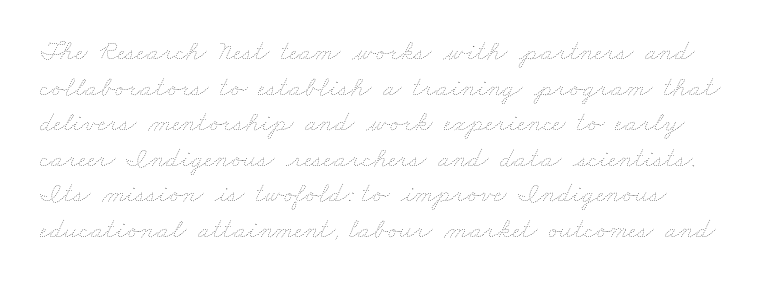
The image shows 28 px thin, wide type; set normal line spacing (1.27x), normal letter spacing, not underlined; low stroke contrast and a small x-height.
